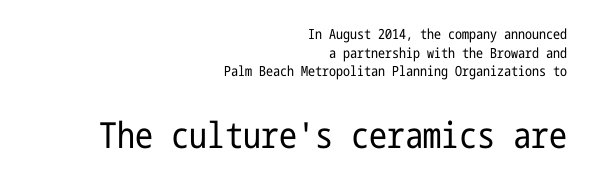
The image shows 36 px regular-weight, condensed sans-serif type, upright; set right-aligned, normal line spacing (1.33x), normal letter spacing, not underlined; the second (bottom) block is 2.57x larger; low stroke contrast and a medium x-height.
